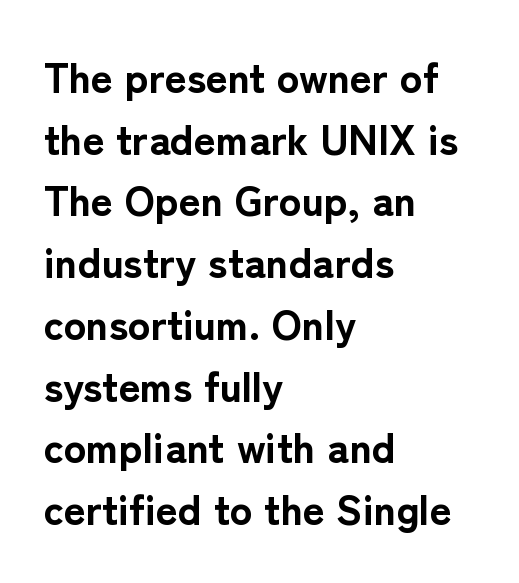
The image shows 42 px bold sans-serif type, upright; set left-aligned, normal line spacing (1.47x), normal letter spacing, not underlined; low stroke contrast and a medium x-height.
